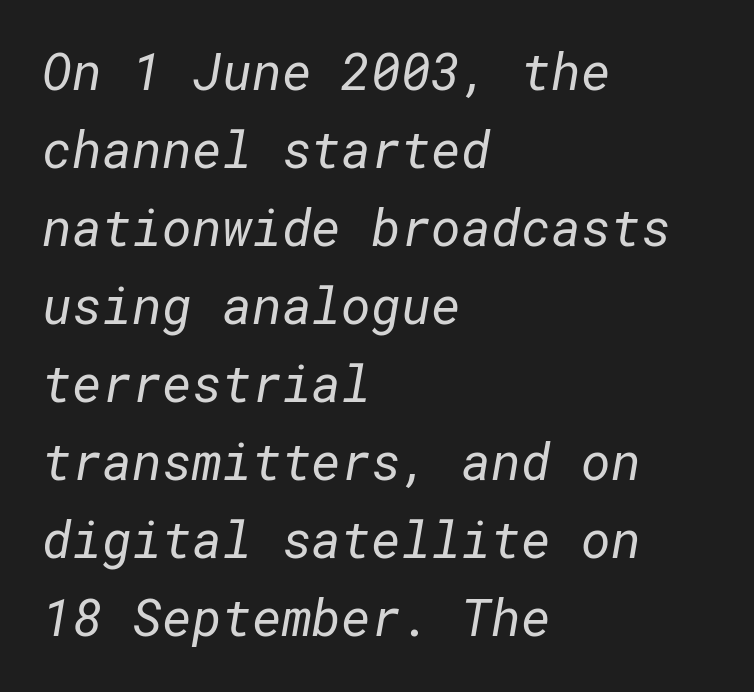
The image shows 51 px regular-weight sans-serif type; set left-aligned, normal line spacing (1.53x), normal letter spacing, not underlined; low stroke contrast and a medium x-height.
